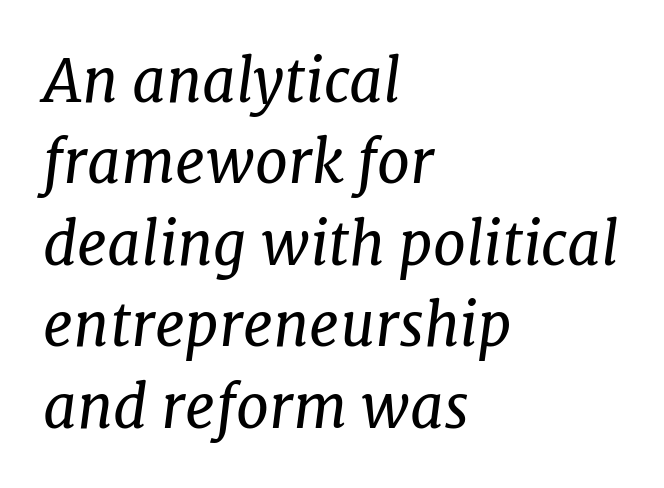
The image shows 59 px regular-weight serif type, italic (leaning right); set left-aligned, normal line spacing (1.38x), normal letter spacing, not underlined; low stroke contrast and a medium x-height.
